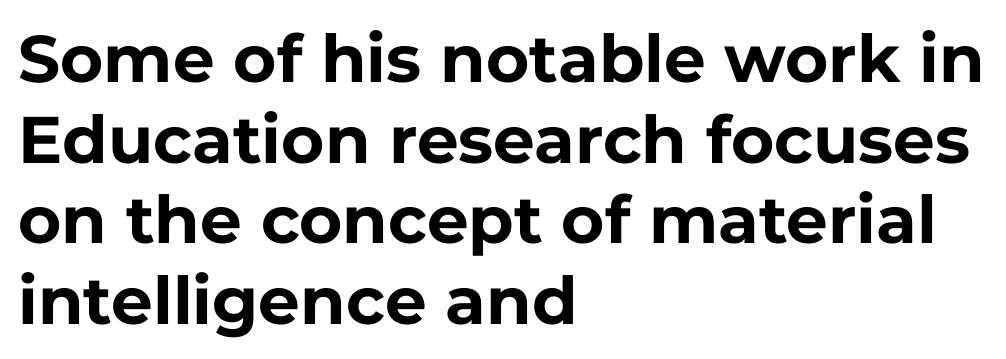
Rendered with straight, roman letterforms. Nobody touched the tracking dial on this one. To sum up the face: it is a sans, with no serifs. The compositor pushed each line to the left boundary. This sample has the flowing, uneven cadence of proportional lettering. How heavy is the stroke? Heavy — this is a bold.
